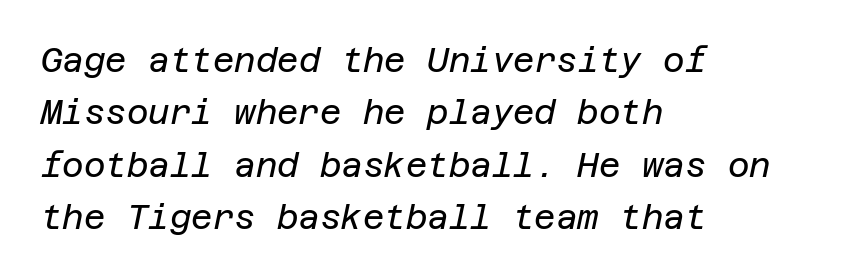
{"italic": "yes", "lean": "right", "slant_degrees": 12, "bold": "no", "weight": "regular", "width": "normal", "stroke_contrast": "low", "x_height": "large", "underline": "no", "align": "left", "line_spacing": "normal", "line_spacing_ratio": 1.59, "letter_spacing": "normal", "letter_spacing_em": 0.0, "glyph_px": 33}
